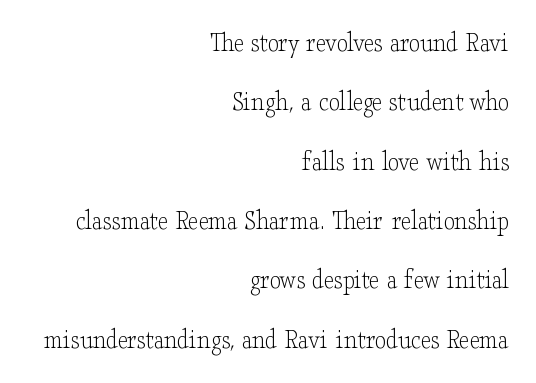
{"serif": "yes", "italic": "no", "bold": "no", "weight": "light", "width": "wide", "stroke_contrast": "low", "x_height": "small", "monospaced": "no", "underline": "no", "align": "right", "line_spacing": "loose", "line_spacing_ratio": 2.12, "letter_spacing": "normal", "letter_spacing_em": 0.0, "glyph_px": 28}
